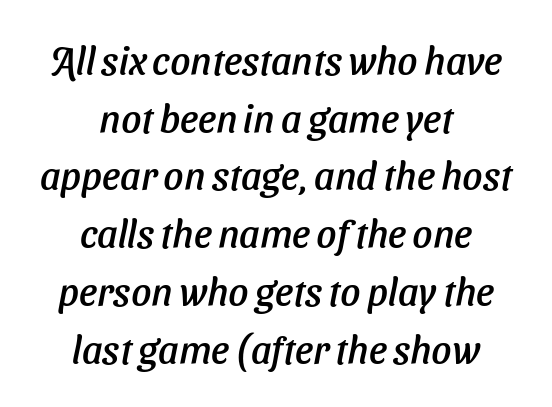
{"italic": "yes", "lean": "right", "slant_degrees": 11, "width": "normal", "stroke_contrast": "low", "x_height": "medium", "monospaced": "no", "underline": "no", "align": "center", "line_spacing": "normal", "line_spacing_ratio": 1.48, "letter_spacing": "normal", "letter_spacing_em": 0.0, "glyph_px": 39}
